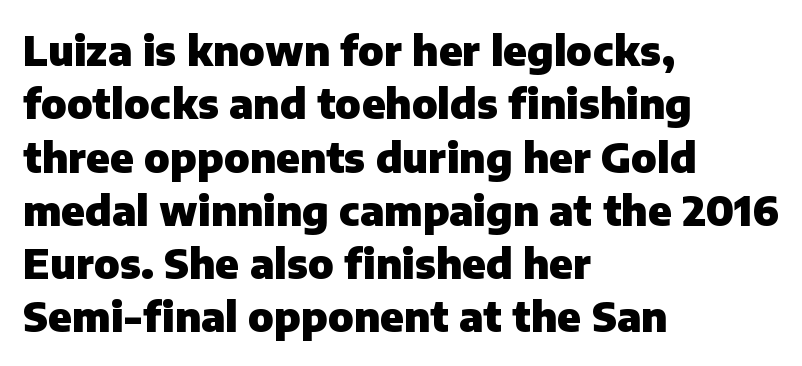
The image shows 41 px heavy sans-serif type, upright; set left-aligned, normal line spacing (1.3x), normal letter spacing, not underlined; low stroke contrast and a medium x-height.
